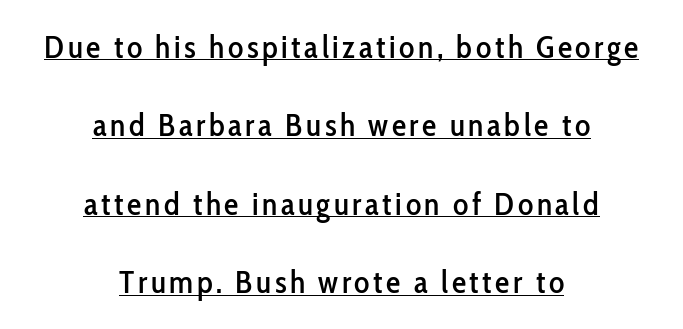
The image shows 32 px condensed sans-serif type, upright; set centered, loose line spacing (2.45x), underlined; low stroke contrast and a medium x-height.
